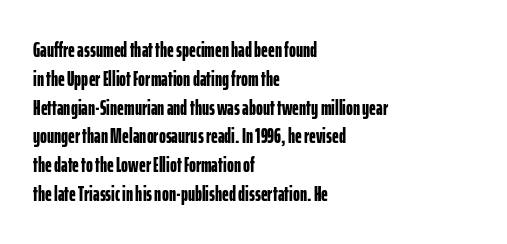
The image shows 21 px bold type, upright; set left-aligned, normal line spacing (1.37x), normal letter spacing, not underlined.
